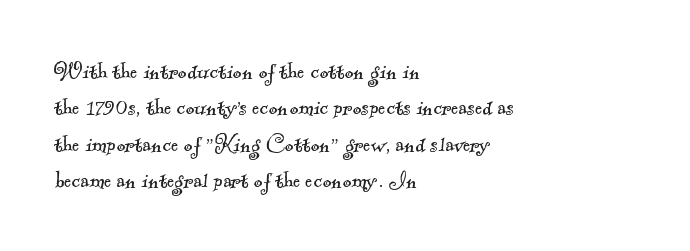
Q: Is the text bold? A: No.
Q: Is the text underlined? A: No.
Q: How is the paragraph aligned? A: Left-aligned.
Q: Is the spacing between letters normal or unusually wide? A: Normal.
Q: Is the spacing between lines tight, normal or loose? A: Normal.
